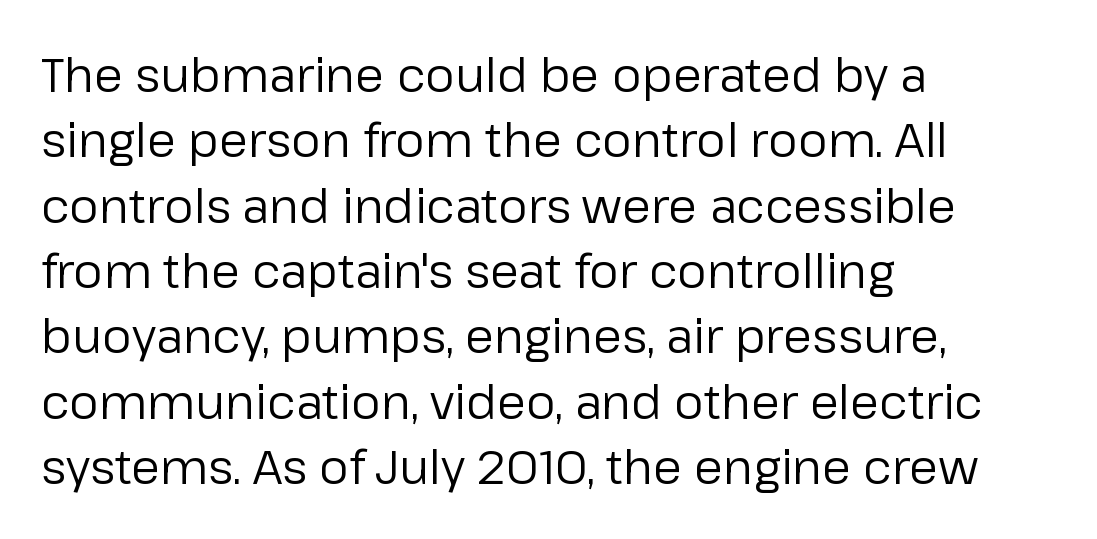
Q: Is the text bold? A: No.
Q: Is the text italic (slanted)? A: No, it is upright.
Q: Is the typeface a serif or a sans-serif typeface? A: Sans-serif.
Q: Is the text underlined? A: No.
Q: How is the paragraph aligned? A: Left-aligned.
Q: Is the spacing between letters normal or unusually wide? A: Normal.
Q: Is the spacing between lines tight, normal or loose? A: Normal.
Q: Width (condensed, normal, or wide)? A: Normal.
Q: Stroke contrast? A: Low.
Q: x-height? A: Medium.
Q: Monospaced? A: No.
